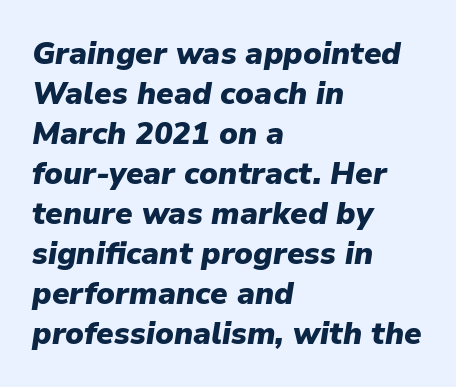
Q: Is the text bold? A: Yes.
Q: Is the text italic (slanted)? A: Yes, it leans right by about 9 degrees.
Q: Is the text underlined? A: No.
Q: How is the paragraph aligned? A: Left-aligned.
Q: Is the spacing between letters normal or unusually wide? A: Normal.
Q: Is the spacing between lines tight, normal or loose? A: Normal.
Q: Width (condensed, normal, or wide)? A: Normal.
Q: Stroke contrast? A: Low.
Q: x-height? A: Medium.
Q: Monospaced? A: No.
